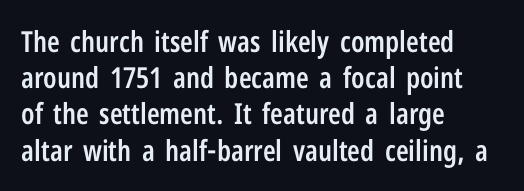
{"serif": "no", "italic": "no", "bold": "semi", "weight": "semibold", "width": "condensed", "stroke_contrast": "low", "x_height": "medium", "monospaced": "no", "underline": "no", "align": "left", "line_spacing": "normal", "line_spacing_ratio": 1.25, "letter_spacing": "normal", "letter_spacing_em": 0.0, "glyph_px": 29}
